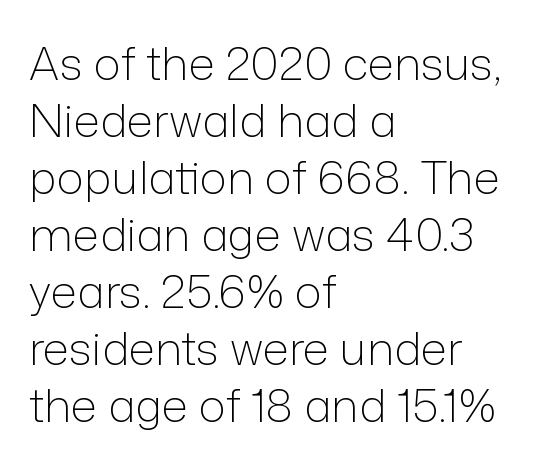
Has an underline been added? It has not. The paragraph has a hard left edge and a soft right edge. Each letter's strokes conclude bluntly, with no projecting serifs. This sample uses an upright cut, with every glyph sitting square on the baseline.
